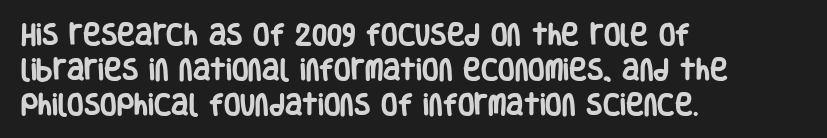
{"italic": "no", "bold": "yes", "underline": "no", "align": "left", "line_spacing": "normal", "line_spacing_ratio": 1.46, "letter_spacing": "normal", "letter_spacing_em": 0.0, "glyph_px": 24}
